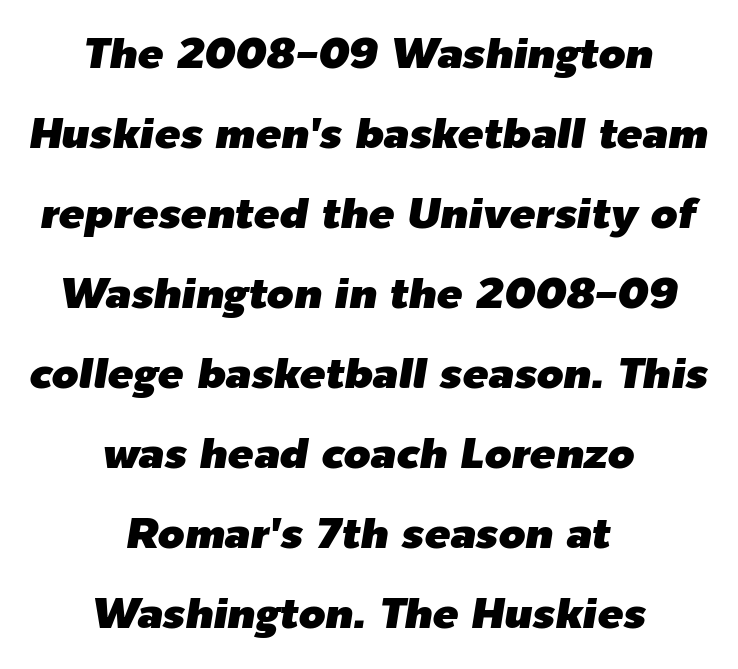
The image shows 43 px text type, italic (leaning right); set centered, line spacing 1.86x, normal letter spacing, not underlined; low stroke contrast and a medium x-height.
